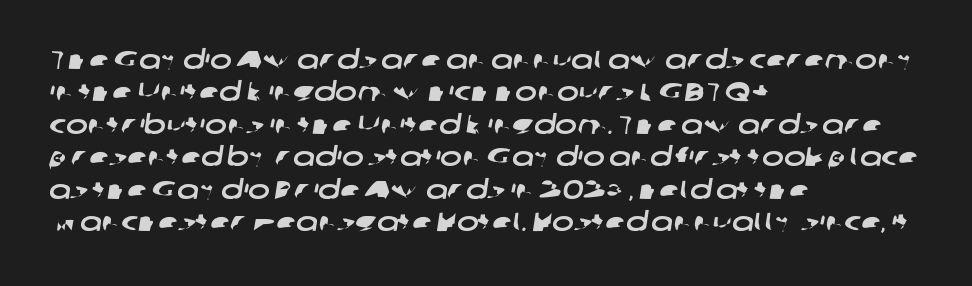
The image shows 26 px text type; set left-aligned, normal line spacing (1.25x), normal letter spacing, not underlined.
